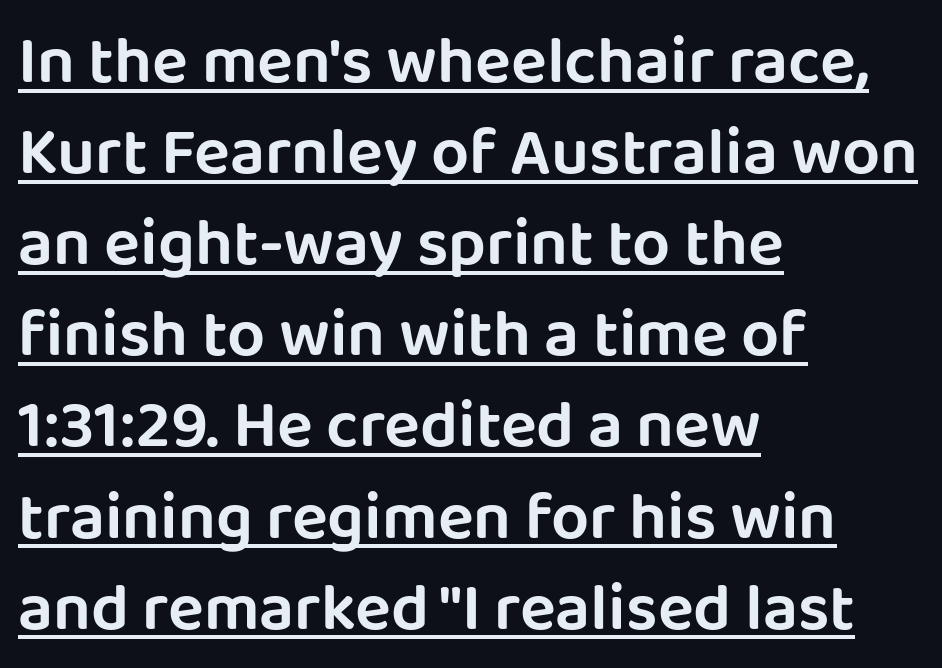
Q: Is the text italic (slanted)? A: No, it is upright.
Q: Is the typeface a serif or a sans-serif typeface? A: Sans-serif.
Q: Is the text underlined? A: Yes.
Q: How is the paragraph aligned? A: Left-aligned.
Q: Is the spacing between letters normal or unusually wide? A: Normal.
Q: Is the spacing between lines tight, normal or loose? A: Normal.
Q: Width (condensed, normal, or wide)? A: Normal.
Q: Stroke contrast? A: Low.
Q: x-height? A: Large.
Q: Monospaced? A: No.
